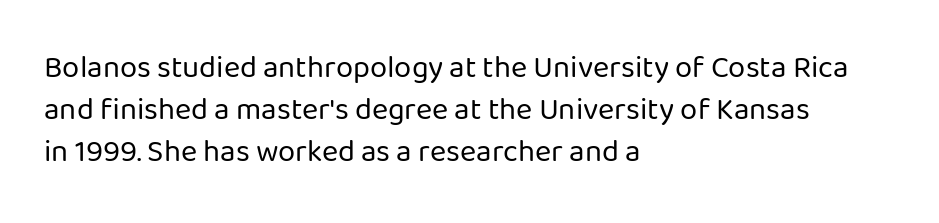
{"serif": "no", "italic": "no", "bold": "no", "weight": "regular", "width": "normal", "stroke_contrast": "low", "x_height": "medium", "monospaced": "no", "underline": "no", "align": "left", "line_spacing": "normal", "line_spacing_ratio": 1.36, "letter_spacing": "normal", "letter_spacing_em": 0.0, "glyph_px": 31}
